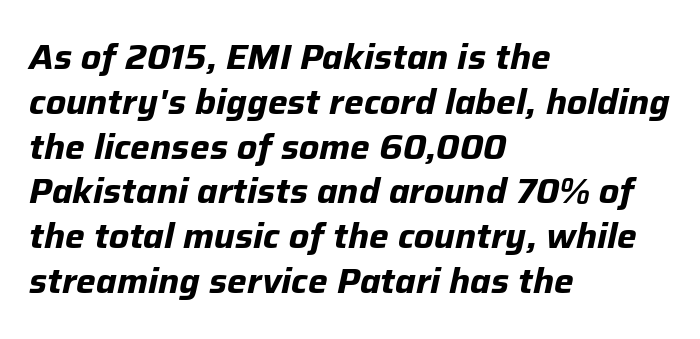
The image shows 35 px bold type, italic (leaning right); set left-aligned, normal line spacing (1.28x), normal letter spacing, not underlined; low stroke contrast and a medium x-height.
